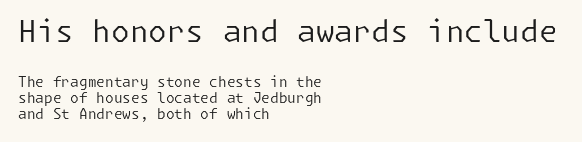
Q: Is the text bold? A: No.
Q: Is the text italic (slanted)? A: No, it is upright.
Q: Is the typeface a serif or a sans-serif typeface? A: Sans-serif.
Q: Is the text underlined? A: No.
Q: How is the paragraph aligned? A: Left-aligned.
Q: Is the spacing between letters normal or unusually wide? A: Normal.
Q: Is the spacing between lines tight, normal or loose? A: Tight.
Q: Which block of text is set in a larger size, the first (top) or the second (bottom)? A: The first (top) one.
Q: Width (condensed, normal, or wide)? A: Normal.
Q: Stroke contrast? A: Low.
Q: x-height? A: Medium.
